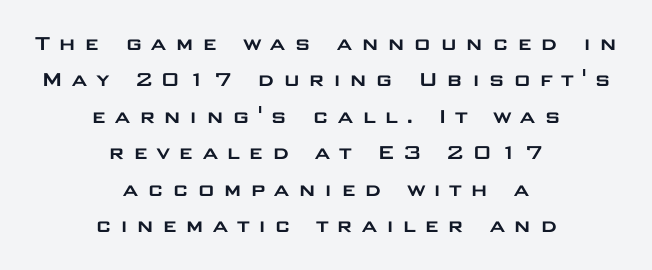
Q: Is the text italic (slanted)? A: No, it is upright.
Q: Is the text underlined? A: No.
Q: How is the paragraph aligned? A: Centered.
Q: Is the spacing between letters normal or unusually wide? A: Unusually wide.
Q: Is the spacing between lines tight, normal or loose? A: Normal.
